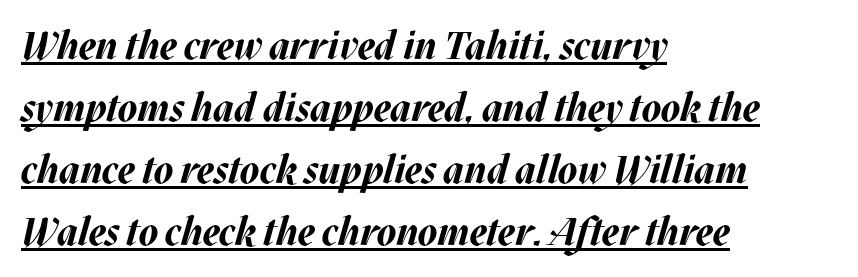
{"italic": "yes", "lean": "right", "slant_degrees": 17, "bold": "yes", "weight": "bold", "width": "normal", "stroke_contrast": "medium", "x_height": "large", "monospaced": "no", "underline": "yes", "align": "left", "line_spacing": "normal", "line_spacing_ratio": 1.59, "letter_spacing": "normal", "letter_spacing_em": 0.0, "glyph_px": 39}
